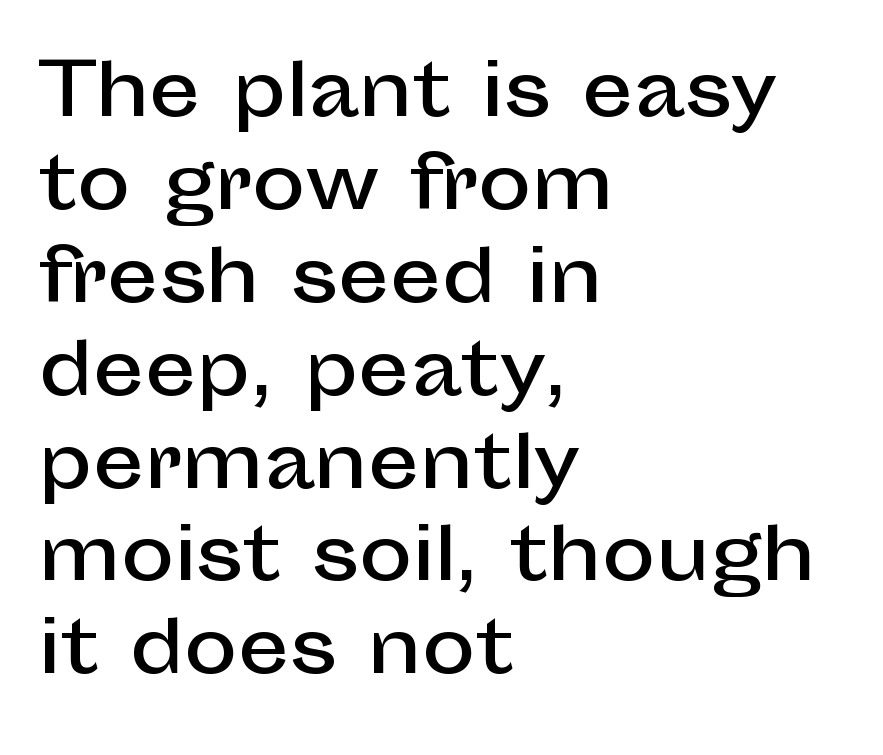
Q: Is the text italic (slanted)? A: No, it is upright.
Q: Is the typeface a serif or a sans-serif typeface? A: Sans-serif.
Q: Is the text underlined? A: No.
Q: How is the paragraph aligned? A: Left-aligned.
Q: Is the spacing between letters normal or unusually wide? A: Normal.
Q: Is the spacing between lines tight, normal or loose? A: Normal.
Q: Width (condensed, normal, or wide)? A: Normal.
Q: Stroke contrast? A: Low.
Q: x-height? A: Medium.
Q: Monospaced? A: No.
